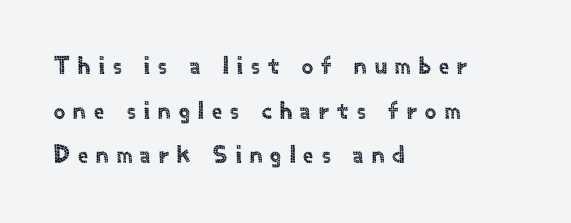
The image shows 25 px text type, upright; set left-aligned, line spacing 1.79x, unusually wide letter spacing (+0.33 em), not underlined.
